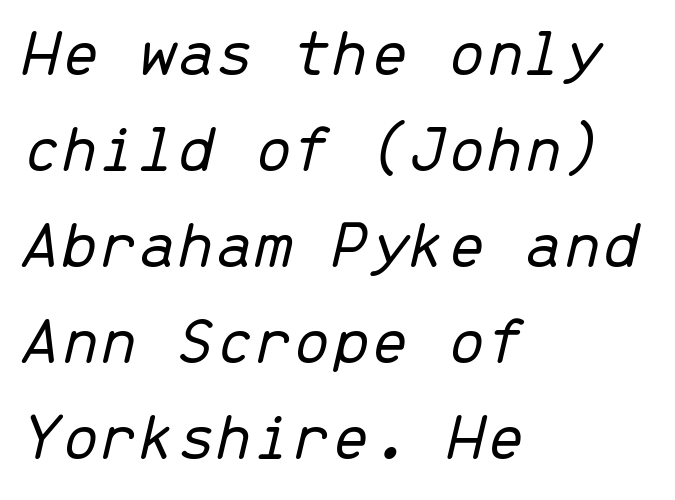
The image shows 69 px light type, italic (leaning right), monospaced; set left-aligned, normal line spacing (1.39x), normal letter spacing, not underlined; low stroke contrast and a medium x-height.
